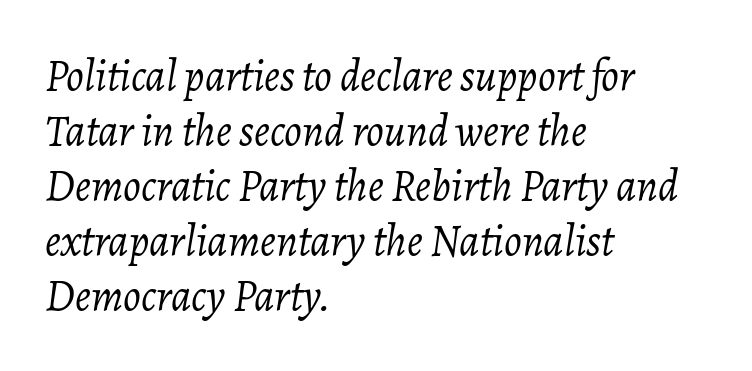
The image shows 44 px light type, italic (leaning right); set left-aligned, normal line spacing (1.25x), normal letter spacing, not underlined; low stroke contrast and a medium x-height.
